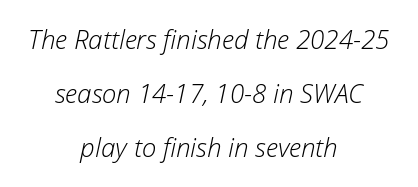
The image shows 26 px text type, italic (leaning right); set centered, loose line spacing (2.08x), normal letter spacing, not underlined.
